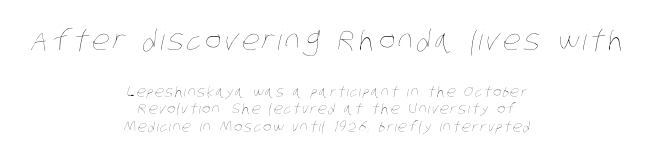
The image shows 28 px thin, condensed type; set centered, normal line spacing (1.26x), not underlined; the first (top) block is 2.0x larger; low stroke contrast and a large x-height.
